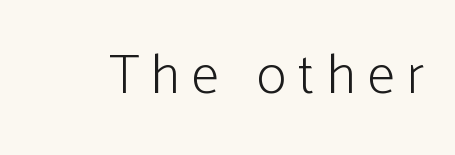
The rendering shows plain stroke endings on the letterforms — a sans-serif design. The rendering uses natural spacing where letterforms have individual widths. The letters stand straight up with perfectly vertical stems. Students, note that the glyphs here are deliberately spaced far apart. Underlining? Definitely not there.
